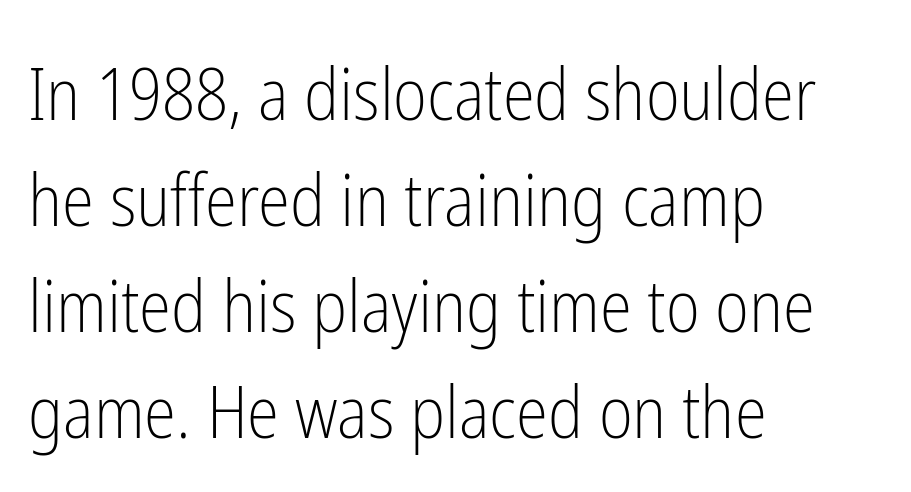
The designer left line spacing at the default. The font family rendered here belongs to the sans-serif group. Nobody touched the tracking dial on this one. Leftover space on each line is placed entirely after the last word.
